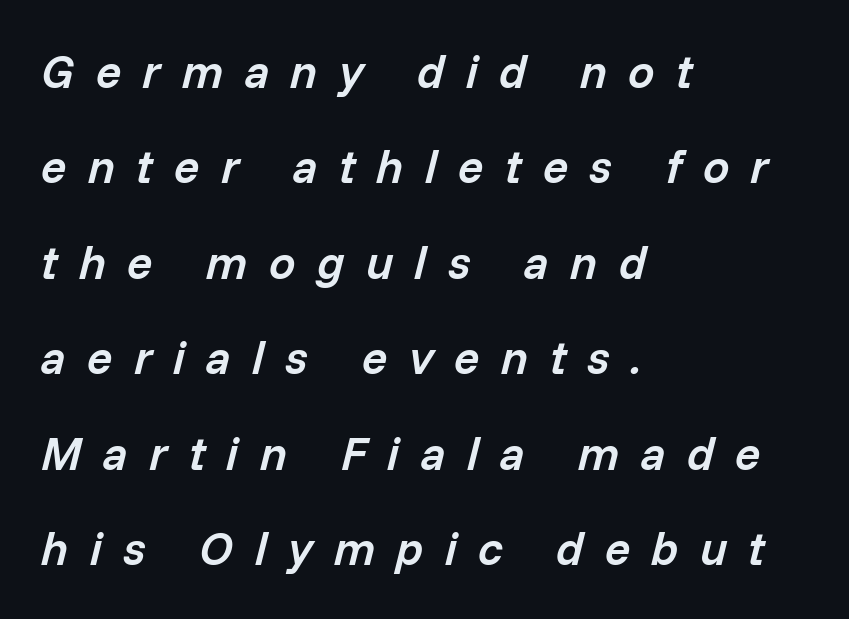
{"italic": "yes", "lean": "right", "slant_degrees": 14, "bold": "semi", "weight": "semibold", "width": "normal", "stroke_contrast": "low", "x_height": "medium", "monospaced": "no", "underline": "no", "align": "left", "line_spacing": "loose", "line_spacing_ratio": 2.03, "letter_spacing": "wide", "letter_spacing_em": 0.45, "glyph_px": 47}
